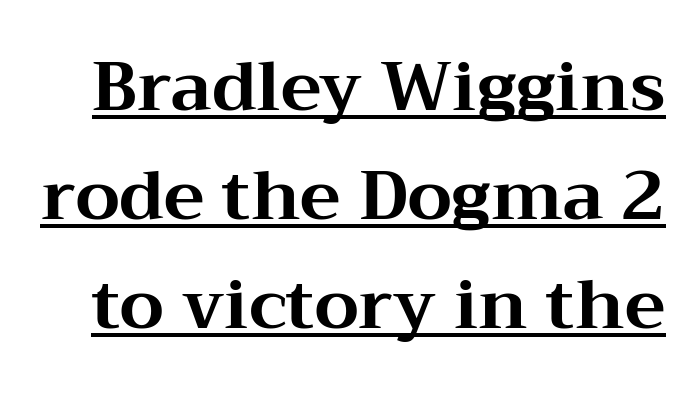
{"serif": "yes", "italic": "no", "bold": "yes", "weight": "bold", "width": "wide", "stroke_contrast": "medium", "x_height": "medium", "monospaced": "no", "underline": "yes", "line_spacing": "normal", "line_spacing_ratio": 1.58, "letter_spacing": "normal", "letter_spacing_em": 0.0, "glyph_px": 69}
